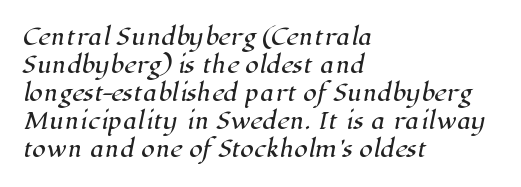
{"underline": "no", "align": "left", "line_spacing": "normal", "line_spacing_ratio": 1.27, "letter_spacing": "normal", "letter_spacing_em": 0.0, "glyph_px": 22}
